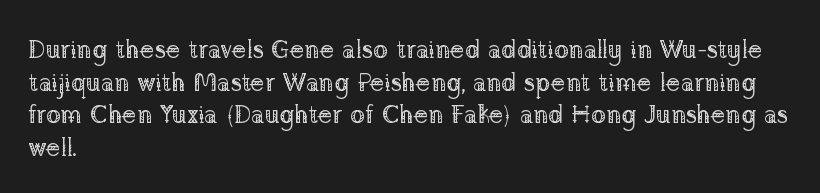
The image shows 25 px text type, upright; set left-aligned, normal line spacing (1.31x), normal letter spacing, not underlined.
